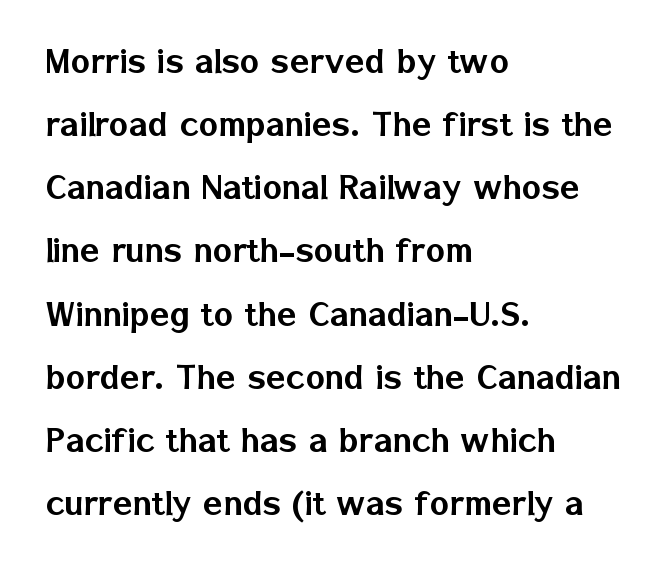
The image shows 41 px sans-serif type, upright; set left-aligned, normal line spacing (1.54x), normal letter spacing, not underlined; low stroke contrast and a medium x-height.
